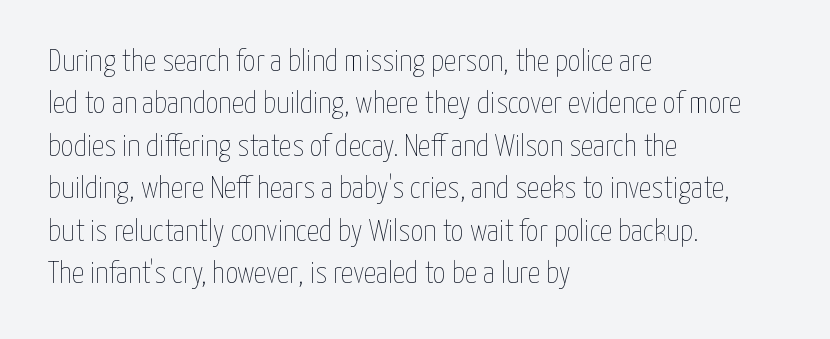
Q: Is the text bold? A: No.
Q: Is the text italic (slanted)? A: No, it is upright.
Q: Is the text underlined? A: No.
Q: How is the paragraph aligned? A: Left-aligned.
Q: Is the spacing between letters normal or unusually wide? A: Normal.
Q: Is the spacing between lines tight, normal or loose? A: Normal.
Q: Width (condensed, normal, or wide)? A: Condensed.
Q: Stroke contrast? A: Low.
Q: x-height? A: Medium.
Q: Monospaced? A: No.
